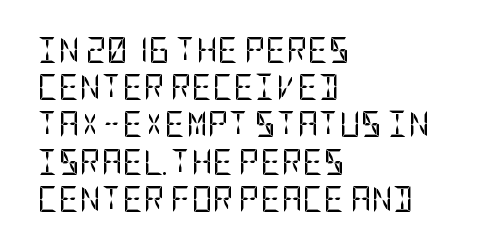
Q: Is the text bold? A: No.
Q: Is the text italic (slanted)? A: No, it is upright.
Q: Is the text underlined? A: No.
Q: How is the paragraph aligned? A: Left-aligned.
Q: Is the spacing between letters normal or unusually wide? A: Normal.
Q: Is the spacing between lines tight, normal or loose? A: Normal.
